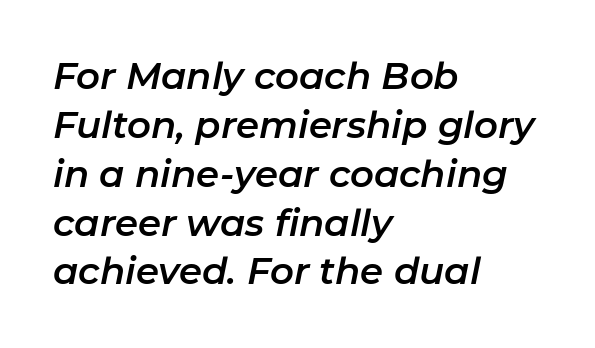
Q: Is the text italic (slanted)? A: Yes, it leans right by about 11 degrees.
Q: Is the text underlined? A: No.
Q: How is the paragraph aligned? A: Left-aligned.
Q: Is the spacing between letters normal or unusually wide? A: Normal.
Q: Is the spacing between lines tight, normal or loose? A: Normal.
Q: Width (condensed, normal, or wide)? A: Normal.
Q: Stroke contrast? A: Low.
Q: x-height? A: Medium.
Q: Monospaced? A: No.
